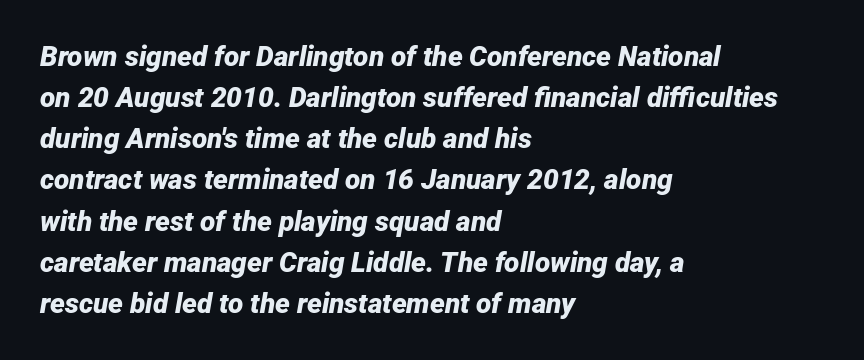
Q: Is the text bold? A: Yes.
Q: Is the text italic (slanted)? A: Yes, it leans right by about 12 degrees.
Q: Is the text underlined? A: No.
Q: How is the paragraph aligned? A: Left-aligned.
Q: Is the spacing between letters normal or unusually wide? A: Normal.
Q: Is the spacing between lines tight, normal or loose? A: Normal.
Q: Width (condensed, normal, or wide)? A: Normal.
Q: Stroke contrast? A: Low.
Q: x-height? A: Medium.
Q: Monospaced? A: No.
